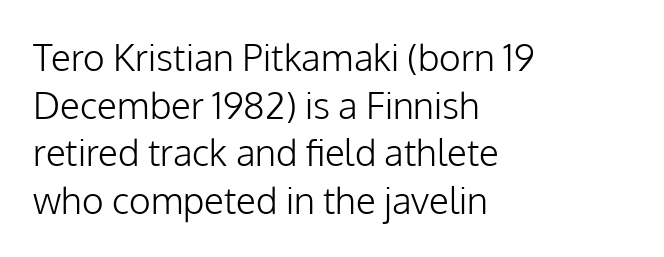
The image shows 37 px light sans-serif type, upright; set left-aligned, normal line spacing (1.29x), normal letter spacing, not underlined; low stroke contrast and a medium x-height.
